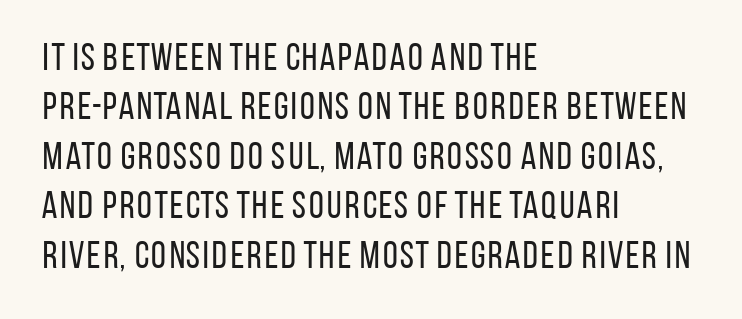
The image shows 38 px regular-weight, condensed sans-serif type, upright; set left-aligned, normal line spacing (1.3x), normal letter spacing, not underlined; low stroke contrast and a large x-height.
